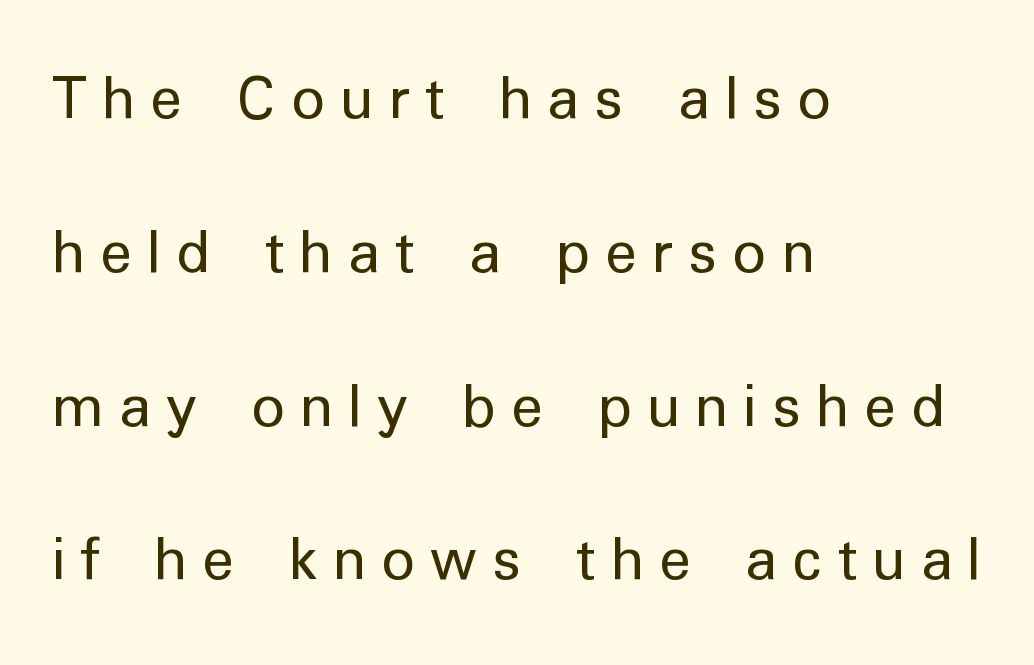
Q: Is the text bold? A: No.
Q: Is the text italic (slanted)? A: No, it is upright.
Q: Is the typeface a serif or a sans-serif typeface? A: Sans-serif.
Q: Is the text underlined? A: No.
Q: How is the paragraph aligned? A: Left-aligned.
Q: Is the spacing between letters normal or unusually wide? A: Unusually wide.
Q: Is the spacing between lines tight, normal or loose? A: Loose.
Q: Width (condensed, normal, or wide)? A: Normal.
Q: Stroke contrast? A: Low.
Q: x-height? A: Medium.
Q: Monospaced? A: No.
